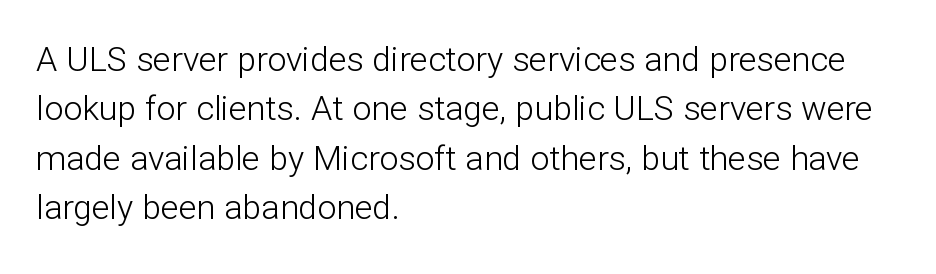
Q: Is the text bold? A: No.
Q: Is the text italic (slanted)? A: No, it is upright.
Q: Is the typeface a serif or a sans-serif typeface? A: Sans-serif.
Q: Is the text underlined? A: No.
Q: How is the paragraph aligned? A: Left-aligned.
Q: Is the spacing between letters normal or unusually wide? A: Normal.
Q: Is the spacing between lines tight, normal or loose? A: Normal.
Q: Width (condensed, normal, or wide)? A: Normal.
Q: Stroke contrast? A: Low.
Q: x-height? A: Medium.
Q: Monospaced? A: No.
